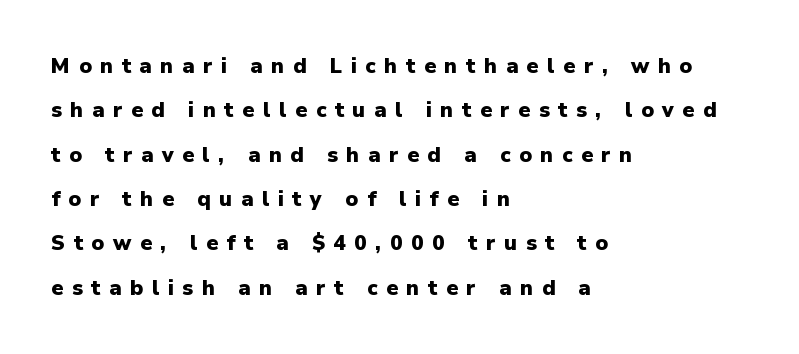
{"italic": "no", "bold": "yes", "underline": "no", "align": "left", "line_spacing": "loose", "line_spacing_ratio": 2.11, "letter_spacing": "wide", "letter_spacing_em": 0.41, "glyph_px": 21}
